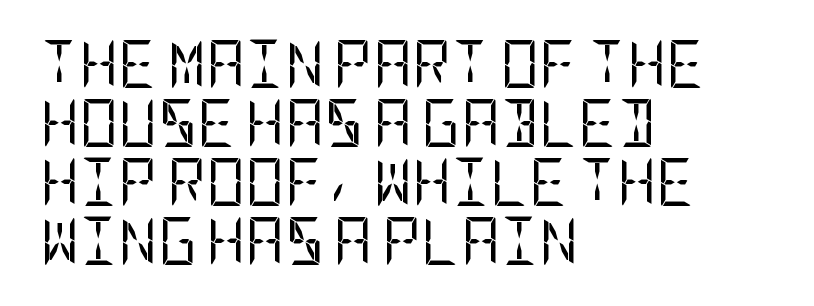
{"serif": "no", "italic": "no", "bold": "no", "weight": "regular", "width": "condensed", "stroke_contrast": "low", "x_height": "large", "underline": "no", "align": "left", "line_spacing_ratio": 1.23, "letter_spacing": "normal", "letter_spacing_em": 0.0, "glyph_px": 48}
